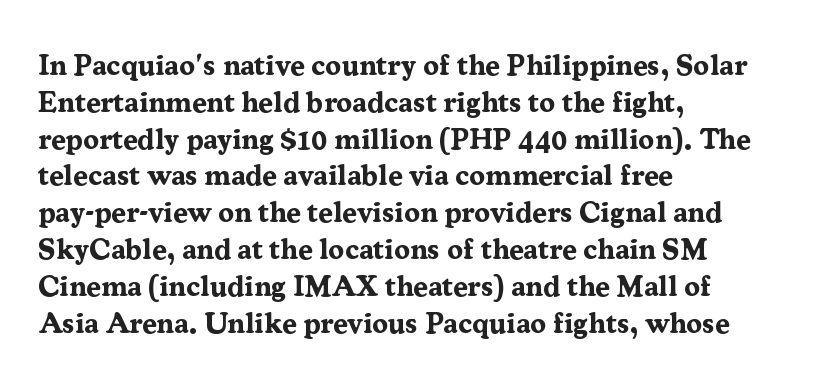
Q: Is the text bold? A: Yes.
Q: Is the text italic (slanted)? A: No, it is upright.
Q: Is the typeface a serif or a sans-serif typeface? A: Serif.
Q: Is the text underlined? A: No.
Q: How is the paragraph aligned? A: Left-aligned.
Q: Is the spacing between letters normal or unusually wide? A: Normal.
Q: Is the spacing between lines tight, normal or loose? A: Normal.
Q: Width (condensed, normal, or wide)? A: Normal.
Q: Stroke contrast? A: Medium.
Q: x-height? A: Medium.
Q: Monospaced? A: No.
